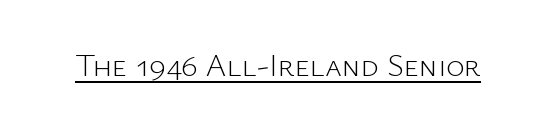
{"serif": "no", "italic": "no", "bold": "no", "weight": "light", "width": "normal", "stroke_contrast": "low", "x_height": "medium", "monospaced": "no", "underline": "yes", "letter_spacing": "normal", "letter_spacing_em": 0.0, "glyph_px": 32}
